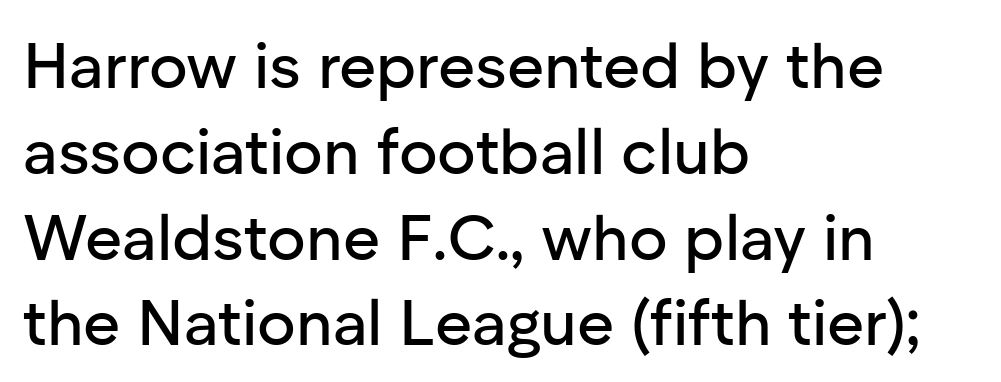
Q: Is the text italic (slanted)? A: No, it is upright.
Q: Is the typeface a serif or a sans-serif typeface? A: Sans-serif.
Q: Is the text underlined? A: No.
Q: How is the paragraph aligned? A: Left-aligned.
Q: Is the spacing between letters normal or unusually wide? A: Normal.
Q: Is the spacing between lines tight, normal or loose? A: Normal.
Q: Width (condensed, normal, or wide)? A: Normal.
Q: Stroke contrast? A: Low.
Q: x-height? A: Medium.
Q: Monospaced? A: No.
